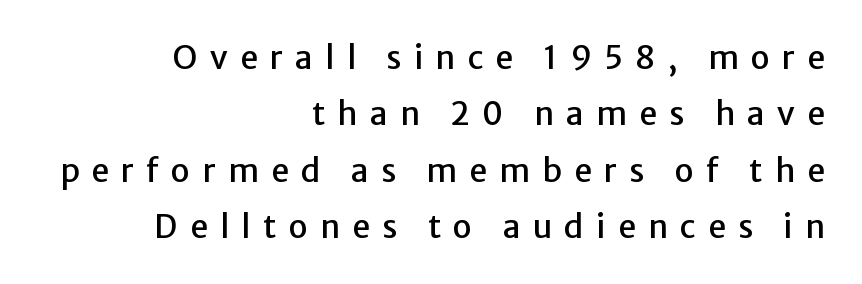
{"serif": "no", "italic": "no", "width": "normal", "stroke_contrast": "low", "x_height": "medium", "monospaced": "no", "underline": "no", "align": "right", "line_spacing_ratio": 1.76, "letter_spacing": "wide", "letter_spacing_em": 0.38, "glyph_px": 32}
